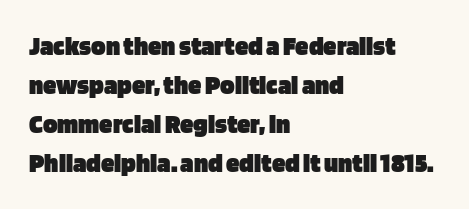
{"italic": "no", "bold": "yes", "underline": "no", "align": "left", "line_spacing": "normal", "line_spacing_ratio": 1.45, "letter_spacing": "normal", "letter_spacing_em": 0.0, "glyph_px": 27}
